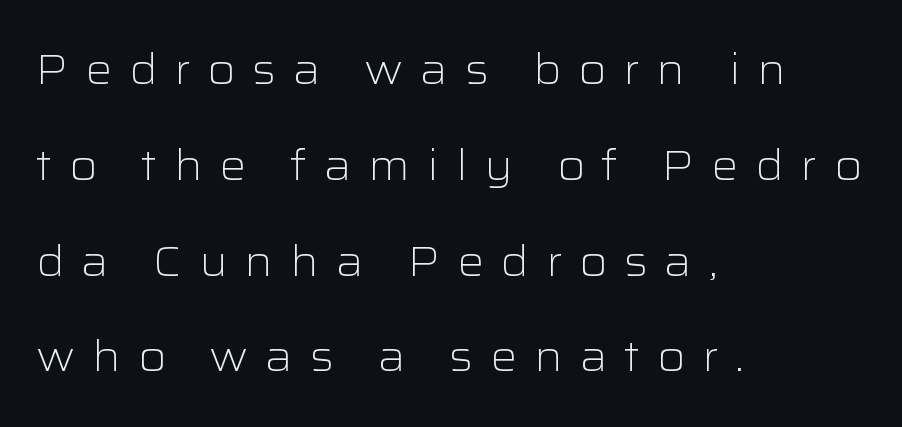
{"serif": "no", "italic": "no", "bold": "no", "weight": "light", "width": "wide", "stroke_contrast": "low", "x_height": "medium", "monospaced": "no", "underline": "no", "align": "left", "line_spacing": "loose", "line_spacing_ratio": 2.28, "letter_spacing": "wide", "letter_spacing_em": 0.4, "glyph_px": 42}
